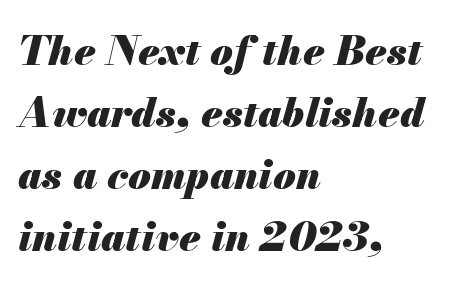
The image shows 41 px heavy type, italic (leaning right); set left-aligned, normal line spacing (1.51x), normal letter spacing, not underlined; medium stroke contrast and a small x-height.
